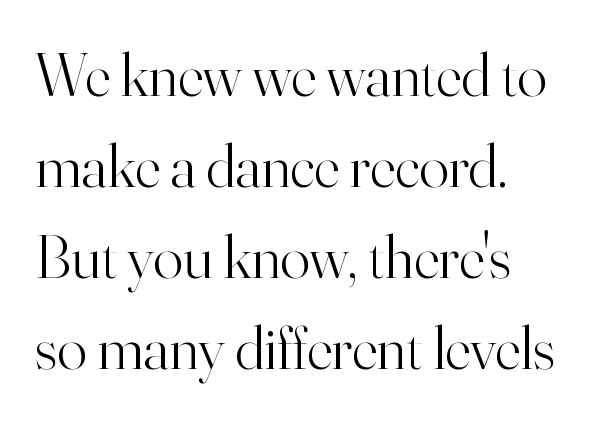
The image shows 62 px light serif type, upright; set left-aligned, normal line spacing (1.47x), normal letter spacing, not underlined; high stroke contrast and a small x-height.
